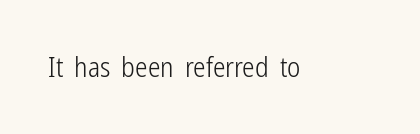
The image shows 28 px light, condensed sans-serif type, upright; set normal letter spacing, not underlined; low stroke contrast and a medium x-height.
